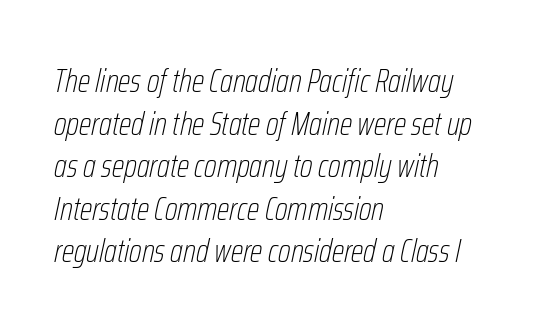
Q: Is the text bold? A: No.
Q: Is the text italic (slanted)? A: Yes, it leans right by about 12 degrees.
Q: Is the text underlined? A: No.
Q: How is the paragraph aligned? A: Left-aligned.
Q: Is the spacing between letters normal or unusually wide? A: Normal.
Q: Is the spacing between lines tight, normal or loose? A: Normal.
Q: Width (condensed, normal, or wide)? A: Condensed.
Q: Stroke contrast? A: Low.
Q: x-height? A: Medium.
Q: Monospaced? A: No.
